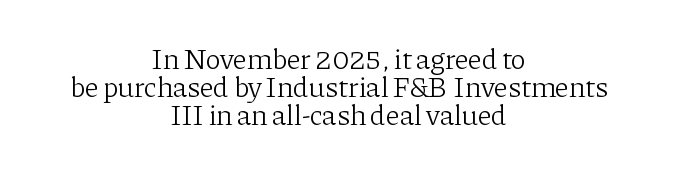
Q: Is the text bold? A: No.
Q: Is the text italic (slanted)? A: No, it is upright.
Q: Is the typeface a serif or a sans-serif typeface? A: Serif.
Q: Is the text underlined? A: No.
Q: How is the paragraph aligned? A: Centered.
Q: Is the spacing between letters normal or unusually wide? A: Normal.
Q: Is the spacing between lines tight, normal or loose? A: Tight.
Q: Width (condensed, normal, or wide)? A: Normal.
Q: Stroke contrast? A: Low.
Q: x-height? A: Medium.
Q: Monospaced? A: No.
